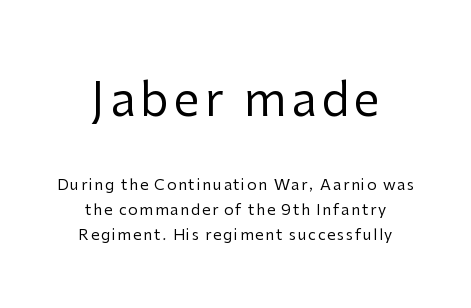
{"serif": "no", "italic": "no", "bold": "no", "weight": "regular", "width": "normal", "stroke_contrast": "low", "x_height": "medium", "monospaced": "no", "underline": "no", "align": "center", "line_spacing": "normal", "line_spacing_ratio": 1.69, "larger_block": "first", "size_ratio": 3.07, "glyph_px": 46}
